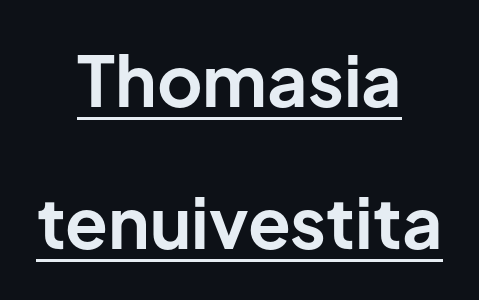
Q: Is the text bold? A: Yes.
Q: Is the text italic (slanted)? A: No, it is upright.
Q: Is the typeface a serif or a sans-serif typeface? A: Sans-serif.
Q: Is the text underlined? A: Yes.
Q: How is the paragraph aligned? A: Centered.
Q: Is the spacing between letters normal or unusually wide? A: Normal.
Q: Is the spacing between lines tight, normal or loose? A: Loose.
Q: Width (condensed, normal, or wide)? A: Normal.
Q: Stroke contrast? A: Low.
Q: x-height? A: Medium.
Q: Monospaced? A: No.
